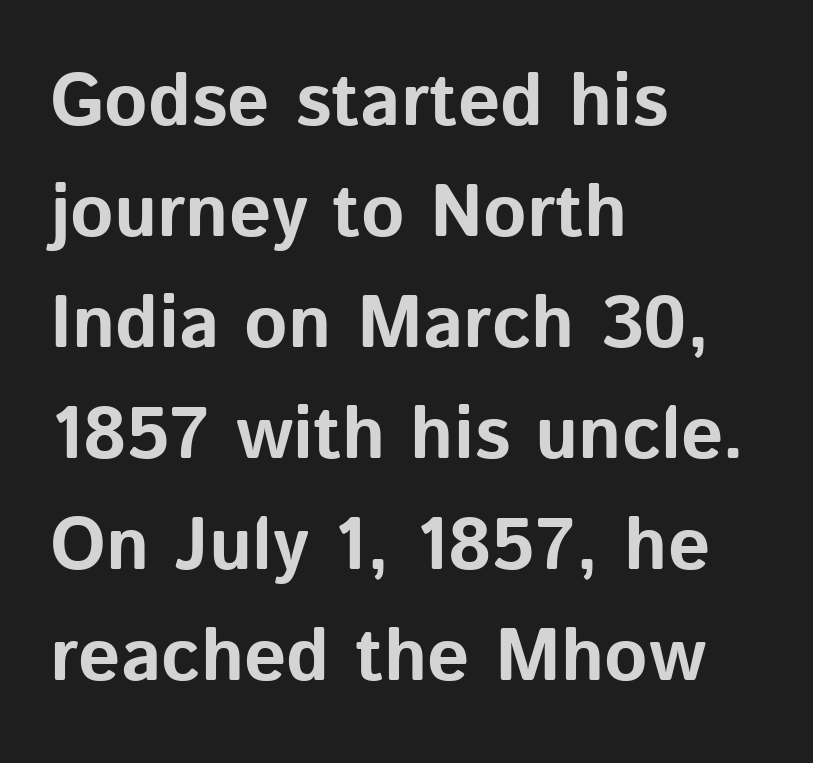
The lettering stays uniformly vertical, giving the passage a roman look. This rendering employs a face without finishing strokes, i.e., a sans-serif. One-word summary of the alignment: left. I'd describe the lettering as bold — thick and assertive. Here the designer chose a conventional face with non-uniform glyph widths. Reading down the column, the eye jumps a familiar distance to each next line.
